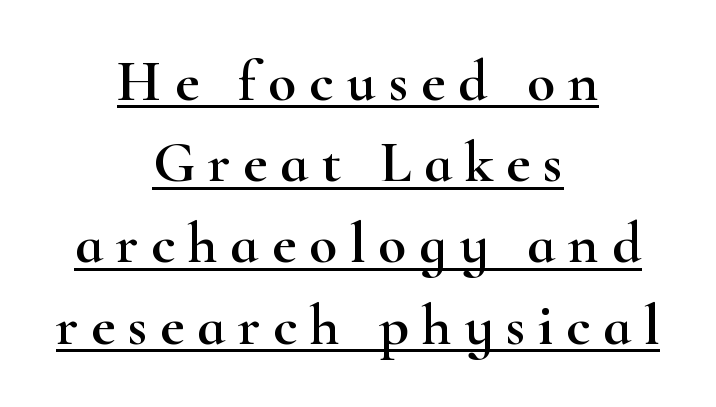
{"serif": "yes", "italic": "no", "width": "wide", "stroke_contrast": "high", "x_height": "small", "monospaced": "no", "underline": "yes", "align": "center", "line_spacing": "normal", "line_spacing_ratio": 1.4, "letter_spacing": "wide", "letter_spacing_em": 0.22, "glyph_px": 58}
